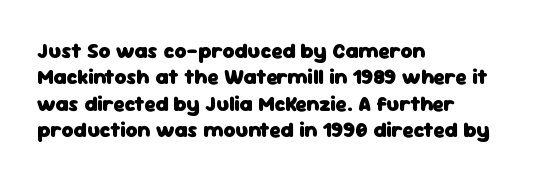
What weight is shown? A full bold with thick strokes. The lettering holds an erect, upright posture throughout. Plain, unruled lines of type. The rendering keeps characters at their native spacing. Leading: standard.
